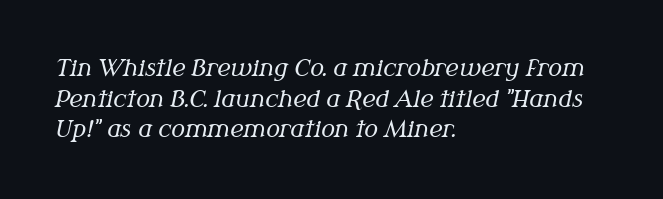
Q: Is the text bold? A: No.
Q: Is the text italic (slanted)? A: Yes, it leans right by about 12 degrees.
Q: Is the text underlined? A: No.
Q: How is the paragraph aligned? A: Left-aligned.
Q: Is the spacing between letters normal or unusually wide? A: Normal.
Q: Is the spacing between lines tight, normal or loose? A: Normal.
